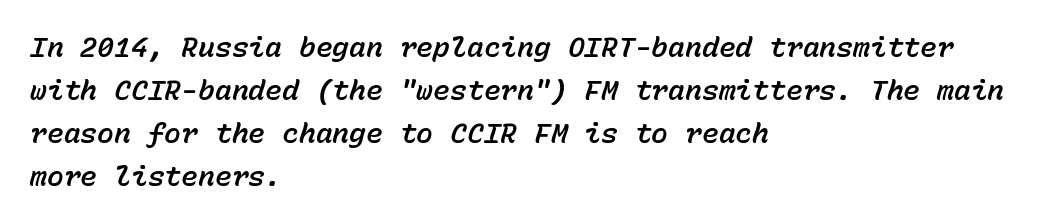
{"italic": "yes", "lean": "right", "slant_degrees": 15, "width": "normal", "stroke_contrast": "low", "x_height": "medium", "monospaced": "yes", "underline": "no", "align": "left", "line_spacing": "normal", "line_spacing_ratio": 1.54, "letter_spacing": "normal", "letter_spacing_em": 0.0, "glyph_px": 28}
